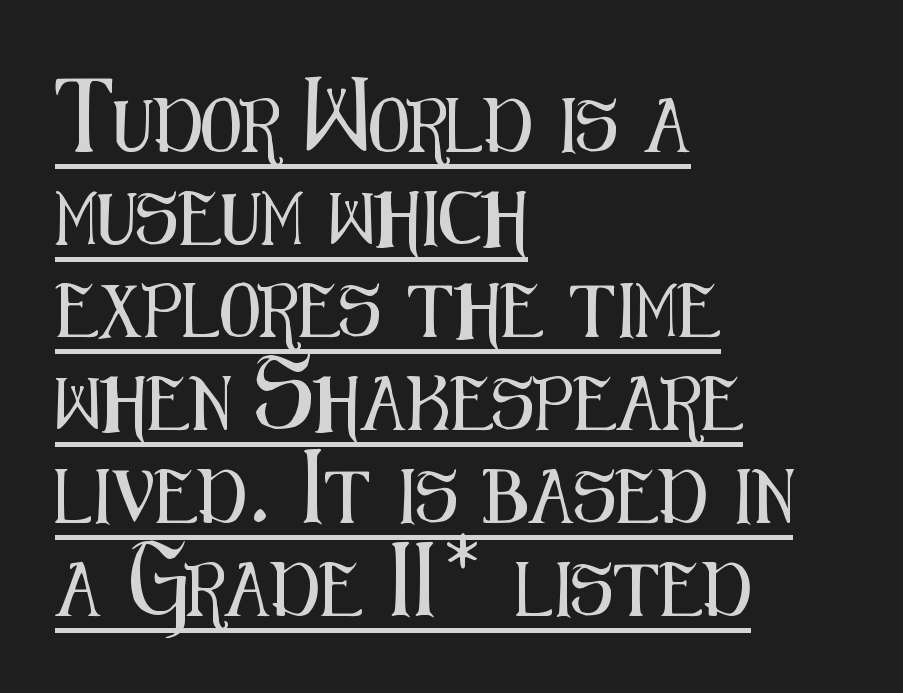
Tracking value appears to be zero — textbook default spacing. Layout note: lines flush left. Unlike italic type, these characters show no tilt at all. Is this a fixed-width face? No — the glyphs have proportional, varying widths.
